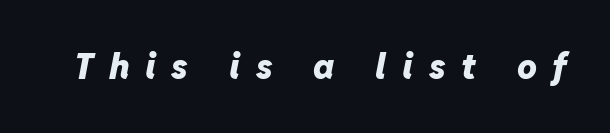
The image shows 35 px heavy type, italic (leaning right); set unusually wide letter spacing (+0.44 em), not underlined; low stroke contrast and a medium x-height.
